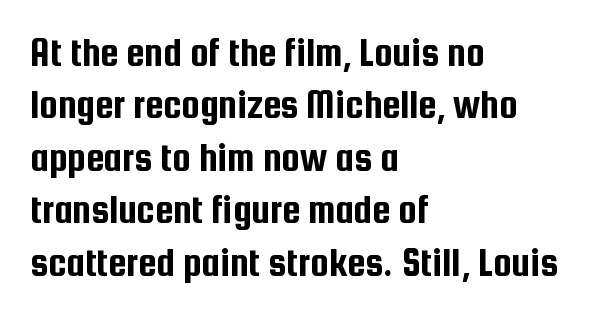
The image shows 41 px condensed sans-serif type, upright; set left-aligned, normal line spacing (1.28x), normal letter spacing, not underlined; low stroke contrast and a medium x-height.
